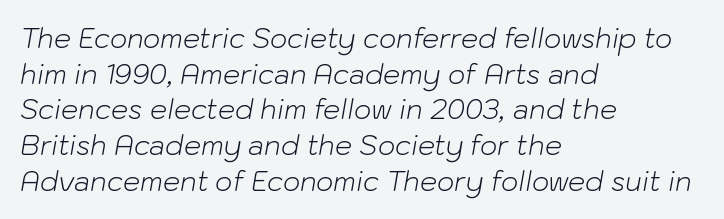
Q: Is the text bold? A: No.
Q: Is the text italic (slanted)? A: Yes, it leans right by about 10 degrees.
Q: Is the text underlined? A: No.
Q: How is the paragraph aligned? A: Left-aligned.
Q: Is the spacing between letters normal or unusually wide? A: Normal.
Q: Is the spacing between lines tight, normal or loose? A: Normal.
